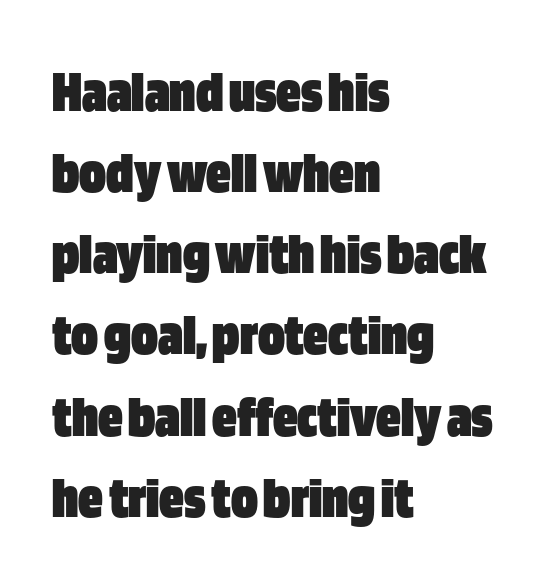
{"serif": "no", "italic": "no", "bold": "yes", "weight": "heavy", "width": "condensed", "stroke_contrast": "low", "x_height": "large", "monospaced": "no", "underline": "no", "align": "left", "line_spacing": "normal", "line_spacing_ratio": 1.33, "letter_spacing": "normal", "letter_spacing_em": 0.0, "glyph_px": 61}
